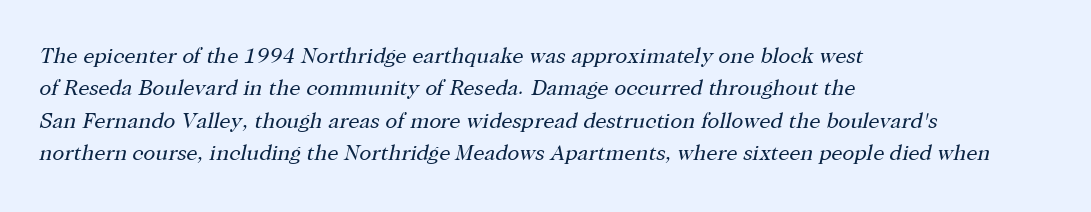
{"italic": "yes", "lean": "right", "slant_degrees": 12, "bold": "no", "underline": "no", "align": "left", "line_spacing": "normal", "line_spacing_ratio": 1.47, "letter_spacing": "normal", "letter_spacing_em": 0.0, "glyph_px": 22}
